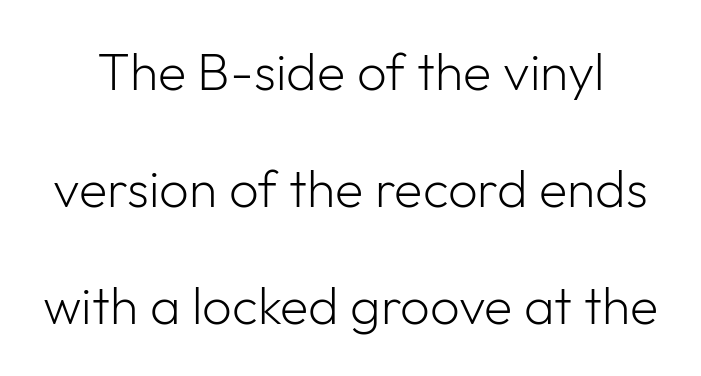
Think of a printed novel: that variable character pitch is what you see here. Every character sits straight up, as roman type does. Leading is clearly above the norm, producing a sparse column. The passage shown has conventional tracking throughout. Summary of weight: not heavy and not bold. Look at the bottom of the vertical strokes: they stop flat, with no serifs.
